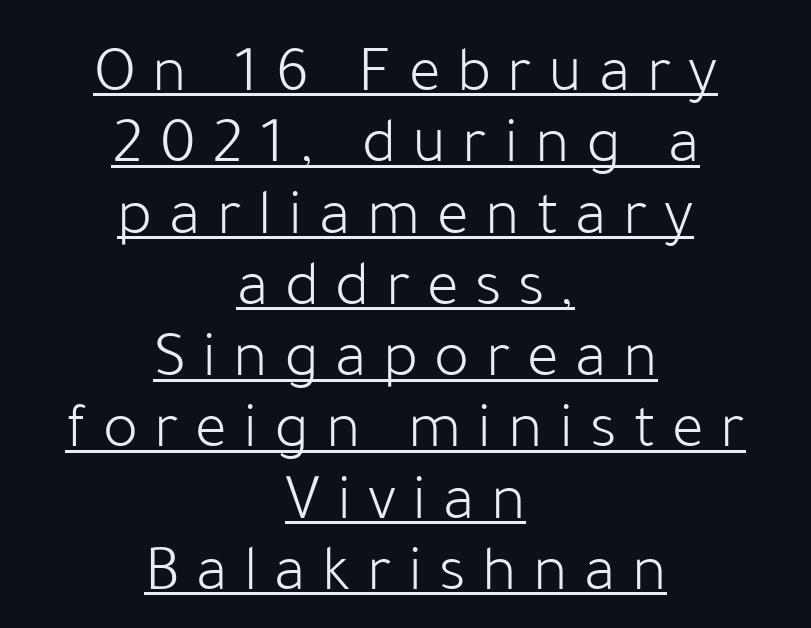
The image shows 66 px light sans-serif type, upright; set centered, tight line spacing (1.08x), unusually wide letter spacing (+0.25 em), underlined; low stroke contrast and a medium x-height.
